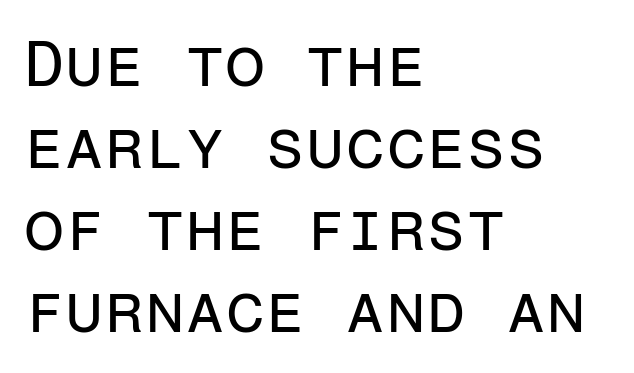
Heaviness? Minimal to ordinary, like unemphasized prose. A roman cut, with each character standing at attention. The block of text has a typical density, with ordinary space between rows. The passage shown is not underscored anywhere.
